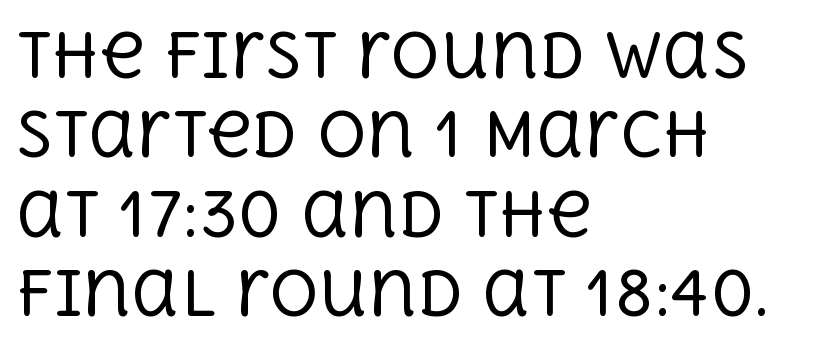
Serifs: yes, visible at the terminals of the letterforms. Spacing between characters is what you'd get straight out of the box. Horizontal bands of white between lines are of average thickness. Every stem runs plumb, perpendicular to the baseline.
